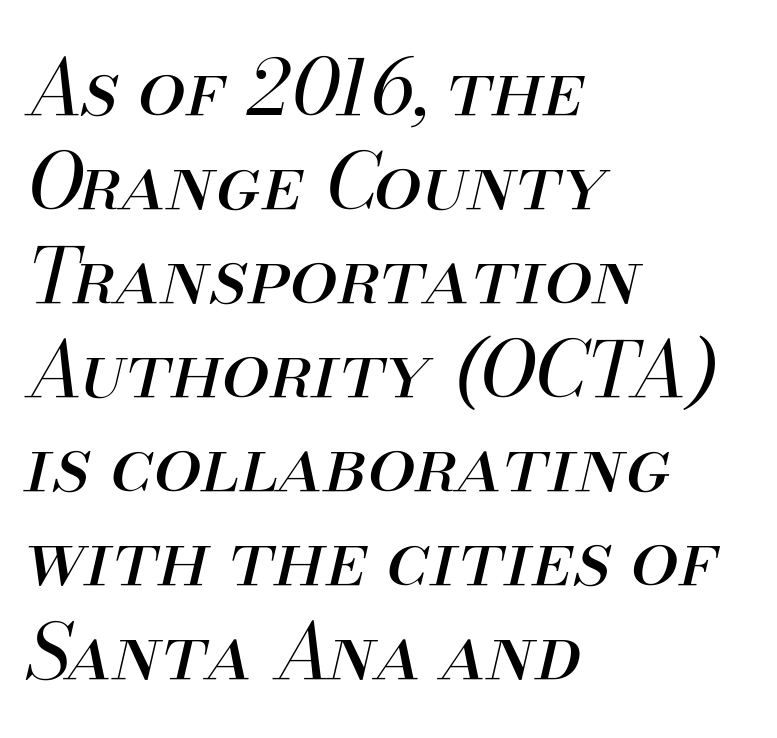
{"italic": "yes", "lean": "right", "slant_degrees": 13, "bold": "no", "weight": "regular", "width": "normal", "stroke_contrast": "medium", "x_height": "small", "monospaced": "no", "underline": "no", "align": "left", "line_spacing_ratio": 1.22, "letter_spacing": "normal", "letter_spacing_em": 0.0, "glyph_px": 77}
